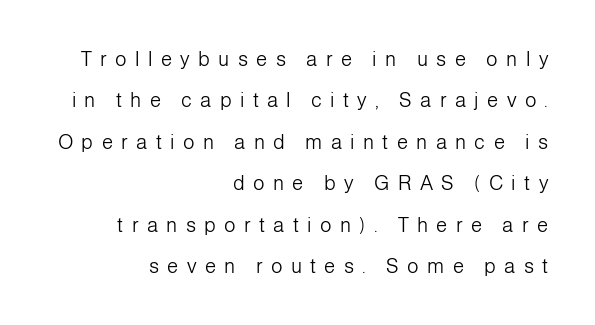
The image shows 20 px text type, upright; set right-aligned, loose line spacing (2.07x), unusually wide letter spacing (+0.42 em), not underlined.
